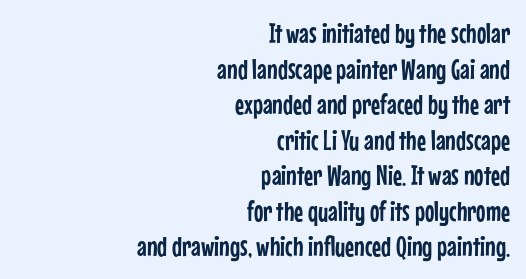
Notice how the stems are strictly vertical — no italics here. The paragraph shown leans on its right margin. Nobody drew a line under any word here. The font family rendered here belongs to the sans-serif group. The face used here is rendered with its standard letterfit. You could not count columns in this text — the font is proportionally spaced.
